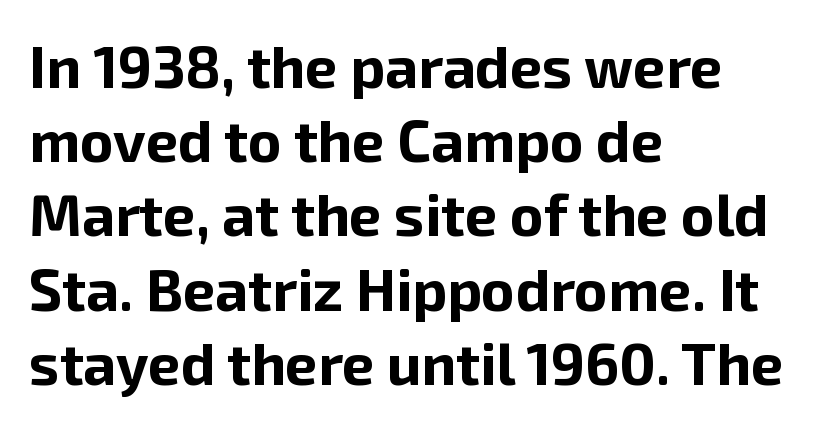
The image shows 58 px bold sans-serif type, upright; set left-aligned, normal line spacing (1.28x), normal letter spacing, not underlined; low stroke contrast and a medium x-height.
